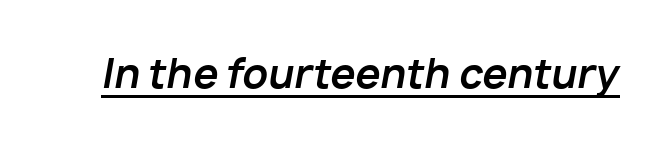
Italic: yes, the glyphs are oblique. Letter spacing: default. Has an underline been added? It has. The sample has been set heavy, in full bold. Each letter keeps its own natural width here, so spacing adapts to shape.
